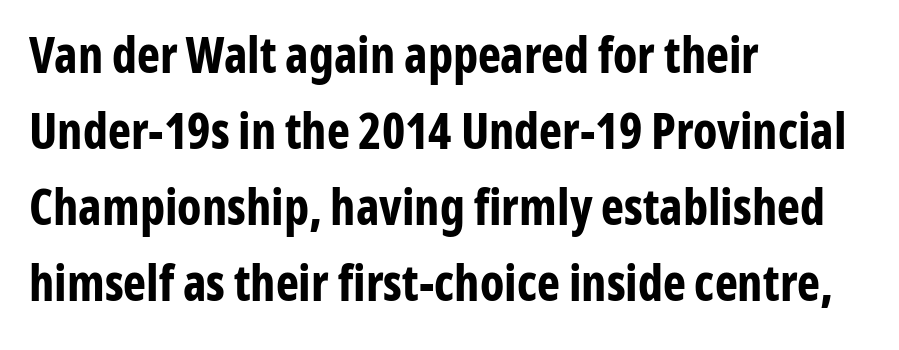
{"serif": "no", "italic": "no", "bold": "yes", "weight": "bold", "width": "condensed", "stroke_contrast": "low", "x_height": "medium", "monospaced": "no", "underline": "no", "align": "left", "line_spacing": "normal", "line_spacing_ratio": 1.55, "letter_spacing": "normal", "letter_spacing_em": 0.0, "glyph_px": 49}
